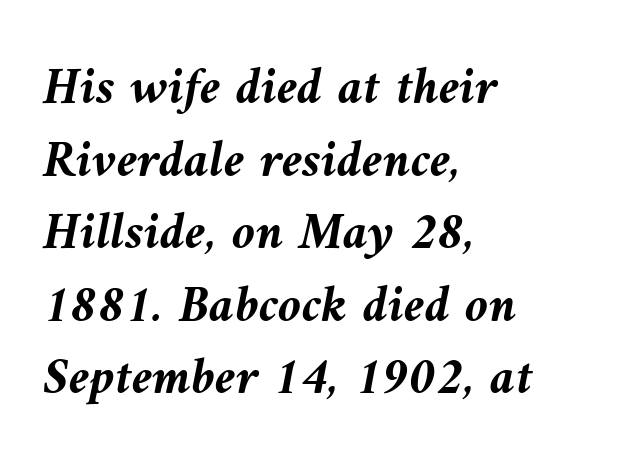
{"italic": "yes", "lean": "left", "slant_degrees": 9, "bold": "yes", "weight": "semibold", "width": "normal", "stroke_contrast": "medium", "x_height": "medium", "monospaced": "no", "underline": "no", "align": "left", "line_spacing": "normal", "line_spacing_ratio": 1.37, "letter_spacing": "normal", "letter_spacing_em": 0.0, "glyph_px": 53}
